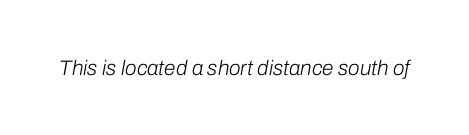
Q: Is the text bold? A: No.
Q: Is the text italic (slanted)? A: Yes, it leans right by about 10 degrees.
Q: Is the text underlined? A: No.
Q: Is the spacing between letters normal or unusually wide? A: Normal.
